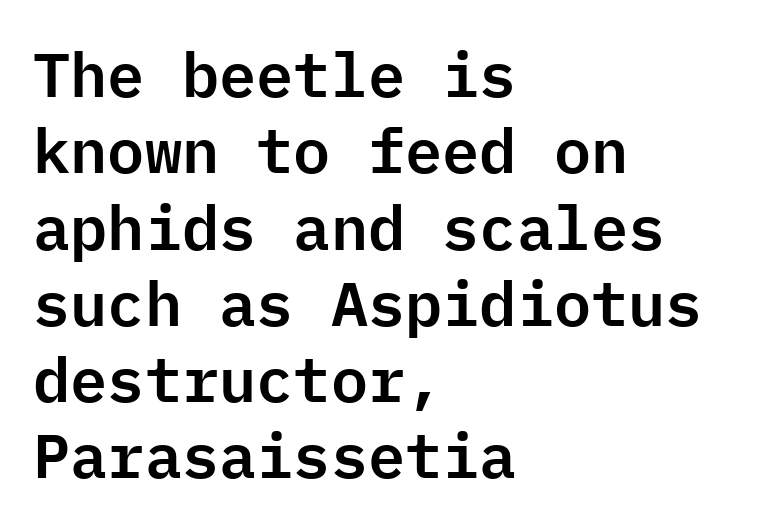
Q: Is the text italic (slanted)? A: No, it is upright.
Q: Is the typeface a serif or a sans-serif typeface? A: Sans-serif.
Q: Is the text underlined? A: No.
Q: How is the paragraph aligned? A: Left-aligned.
Q: Is the spacing between letters normal or unusually wide? A: Normal.
Q: Width (condensed, normal, or wide)? A: Normal.
Q: Stroke contrast? A: Low.
Q: x-height? A: Medium.
Q: Monospaced? A: Yes.
